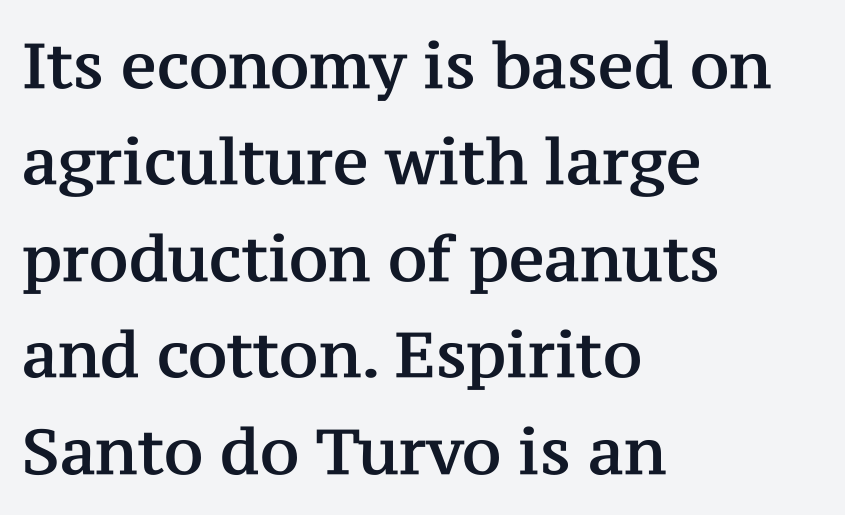
Q: Is the text italic (slanted)? A: No, it is upright.
Q: Is the typeface a serif or a sans-serif typeface? A: Serif.
Q: Is the text underlined? A: No.
Q: How is the paragraph aligned? A: Left-aligned.
Q: Is the spacing between letters normal or unusually wide? A: Normal.
Q: Is the spacing between lines tight, normal or loose? A: Normal.
Q: Width (condensed, normal, or wide)? A: Normal.
Q: Stroke contrast? A: Medium.
Q: x-height? A: Medium.
Q: Monospaced? A: No.
